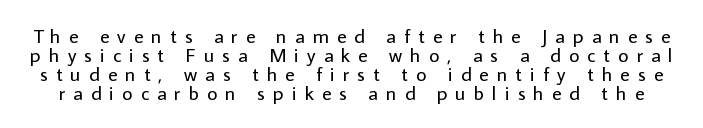
The image shows 20 px text type, upright; set tight line spacing (0.95x), unusually wide letter spacing (+0.4 em), not underlined.
